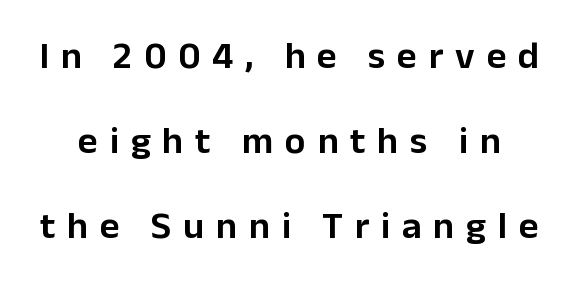
Q: Is the text italic (slanted)? A: No, it is upright.
Q: Is the typeface a serif or a sans-serif typeface? A: Sans-serif.
Q: Is the text underlined? A: No.
Q: Is the spacing between letters normal or unusually wide? A: Unusually wide.
Q: Is the spacing between lines tight, normal or loose? A: Loose.
Q: Width (condensed, normal, or wide)? A: Normal.
Q: Stroke contrast? A: Low.
Q: x-height? A: Medium.
Q: Monospaced? A: No.
